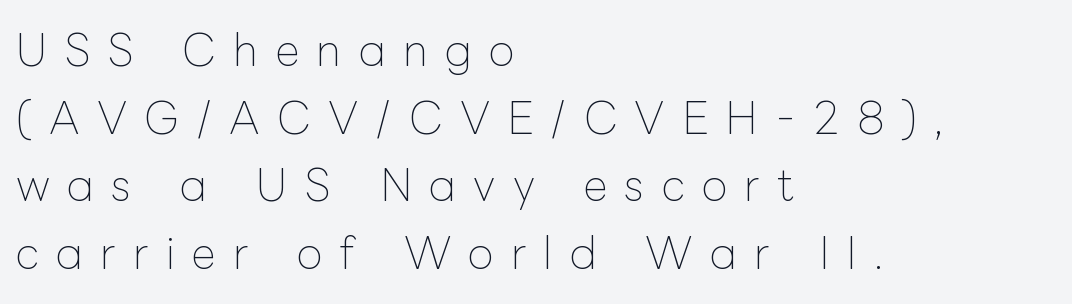
The image shows 42 px thin type, upright; set left-aligned, normal line spacing (1.61x), unusually wide letter spacing (+0.41 em), not underlined; low stroke contrast and a medium x-height.
